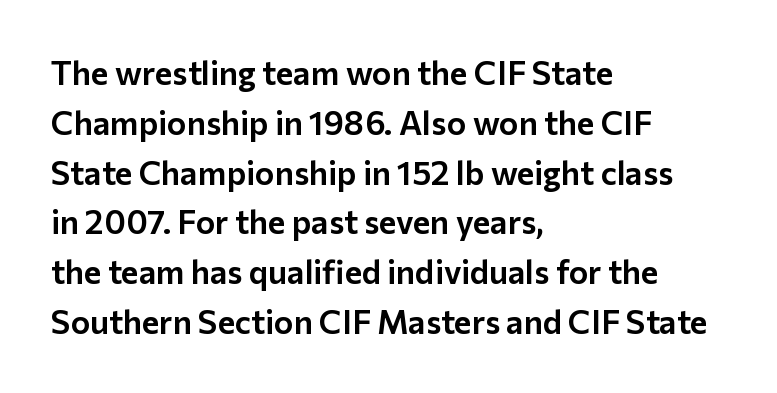
The image shows 33 px sans-serif type, upright; set left-aligned, normal line spacing (1.51x), normal letter spacing, not underlined; low stroke contrast and a medium x-height.
